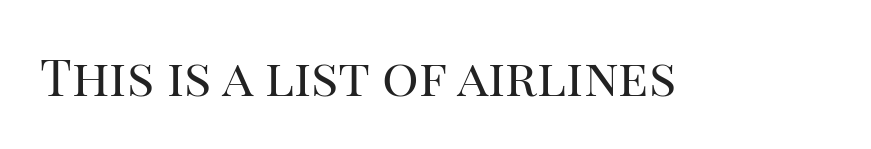
Q: Is the text bold? A: No.
Q: Is the text italic (slanted)? A: No, it is upright.
Q: Is the typeface a serif or a sans-serif typeface? A: Serif.
Q: Is the text underlined? A: No.
Q: Is the spacing between letters normal or unusually wide? A: Normal.
Q: Width (condensed, normal, or wide)? A: Normal.
Q: Stroke contrast? A: High.
Q: x-height? A: Large.
Q: Monospaced? A: No.
